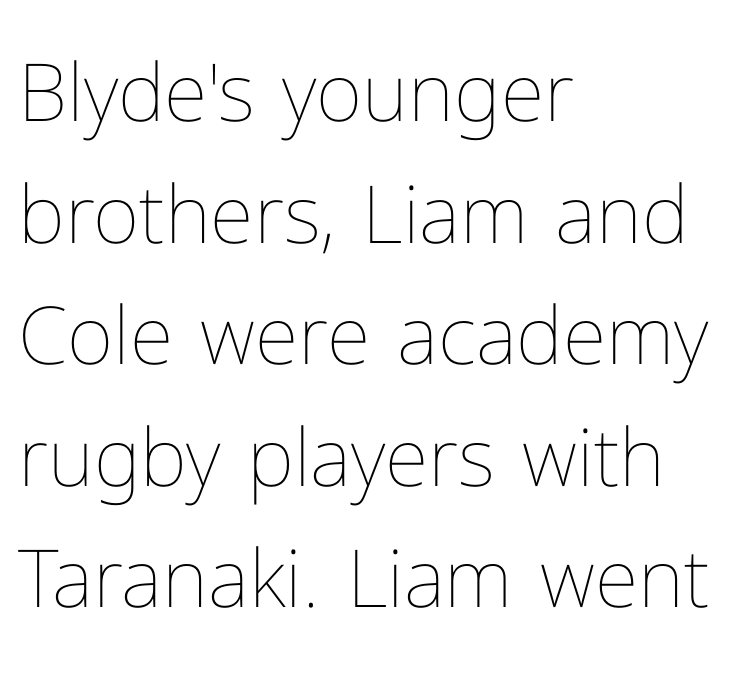
The image shows 80 px thin type, upright; set left-aligned, normal line spacing (1.52x), normal letter spacing, not underlined; low stroke contrast and a medium x-height.
